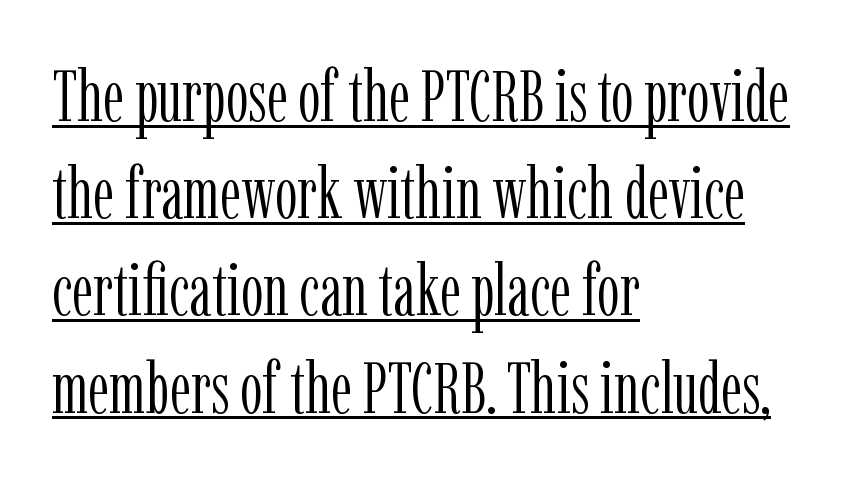
Q: Is the text bold? A: No.
Q: Is the text italic (slanted)? A: No, it is upright.
Q: Is the typeface a serif or a sans-serif typeface? A: Serif.
Q: Is the text underlined? A: Yes.
Q: How is the paragraph aligned? A: Left-aligned.
Q: Is the spacing between letters normal or unusually wide? A: Normal.
Q: Is the spacing between lines tight, normal or loose? A: Normal.
Q: Width (condensed, normal, or wide)? A: Condensed.
Q: Stroke contrast? A: Low.
Q: x-height? A: Medium.
Q: Monospaced? A: No.
